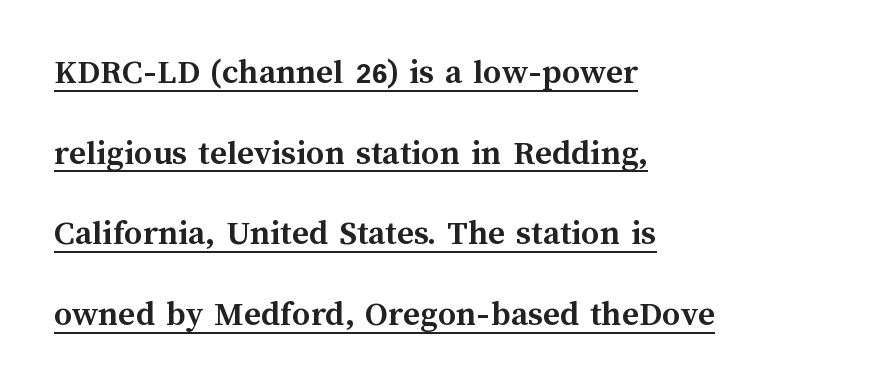
Q: Is the text bold? A: Yes.
Q: Is the text italic (slanted)? A: No, it is upright.
Q: Is the text underlined? A: Yes.
Q: How is the paragraph aligned? A: Left-aligned.
Q: Is the spacing between letters normal or unusually wide? A: Normal.
Q: Is the spacing between lines tight, normal or loose? A: Loose.
Q: Width (condensed, normal, or wide)? A: Normal.
Q: Stroke contrast? A: Medium.
Q: x-height? A: Medium.
Q: Monospaced? A: No.
